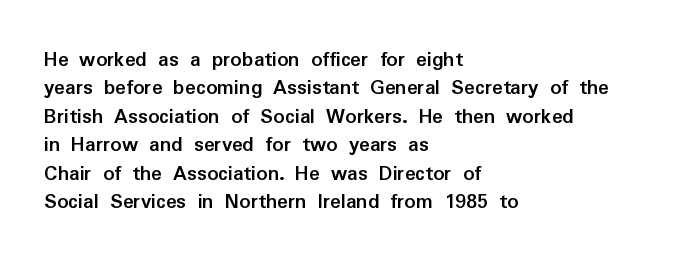
The image shows 22 px bold type, upright; set left-aligned, normal line spacing (1.29x), normal letter spacing, not underlined.
